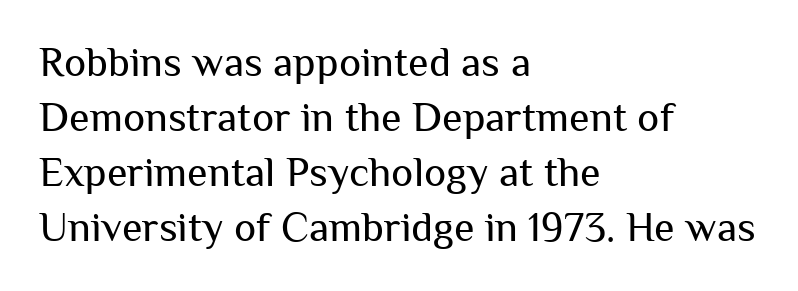
Each new line begins a customary step beneath the previous one. Beneath every word, the page is bare. There is no visible air inserted between adjacent glyphs. Character widths vary here, with narrow letters taking less room than wide ones. This is not heavy type; no bold has been used.
